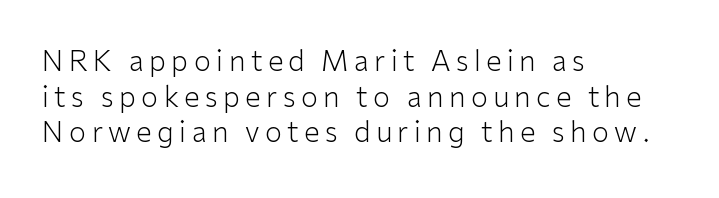
The image shows 28 px light sans-serif type, upright; set left-aligned, normal line spacing (1.27x), not underlined; low stroke contrast and a medium x-height.
